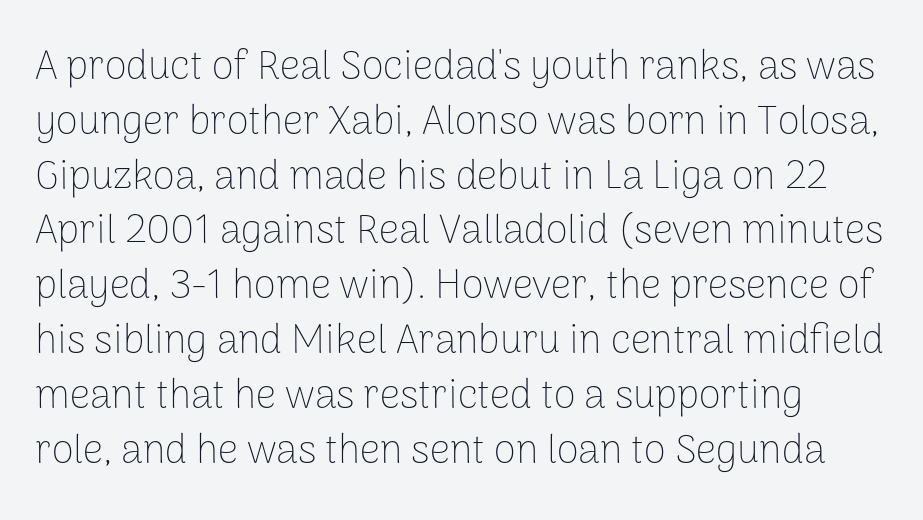
The image shows 40 px thin sans-serif type, upright; set normal line spacing (1.37x), normal letter spacing, not underlined; low stroke contrast and a medium x-height.
